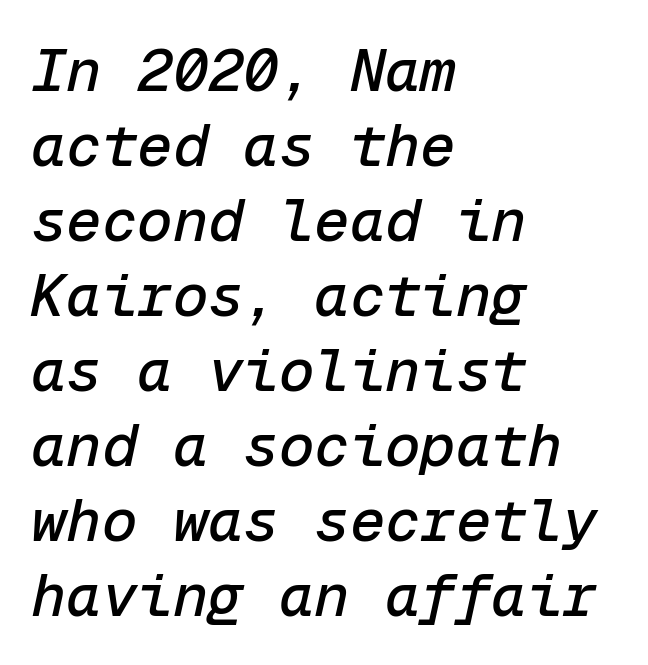
{"italic": "yes", "lean": "right", "slant_degrees": 12, "width": "normal", "stroke_contrast": "low", "x_height": "medium", "monospaced": "yes", "underline": "no", "align": "left", "line_spacing": "normal", "line_spacing_ratio": 1.27, "letter_spacing": "normal", "letter_spacing_em": 0.0, "glyph_px": 59}
